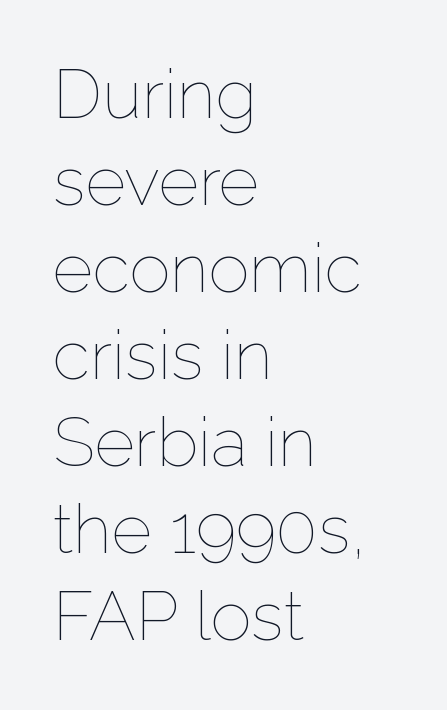
Q: Is the text bold? A: No.
Q: Is the text italic (slanted)? A: No, it is upright.
Q: Is the text underlined? A: No.
Q: How is the paragraph aligned? A: Left-aligned.
Q: Is the spacing between letters normal or unusually wide? A: Normal.
Q: Is the spacing between lines tight, normal or loose? A: Normal.
Q: Width (condensed, normal, or wide)? A: Normal.
Q: Stroke contrast? A: Low.
Q: x-height? A: Medium.
Q: Monospaced? A: No.
